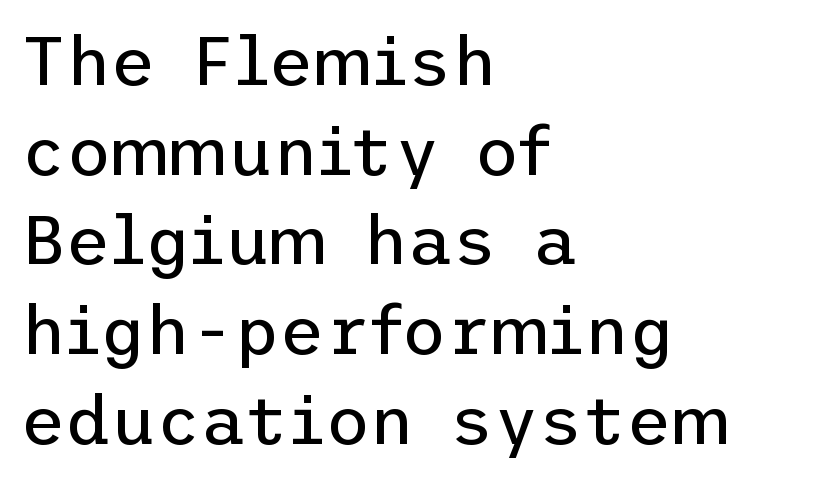
Ordinary non-slanted type is in use. The passage shown stacks its lines at a standard gap. Counters stay open thanks to moderate or lighter strokes. This rendering leaves character spacing at its baseline value.
